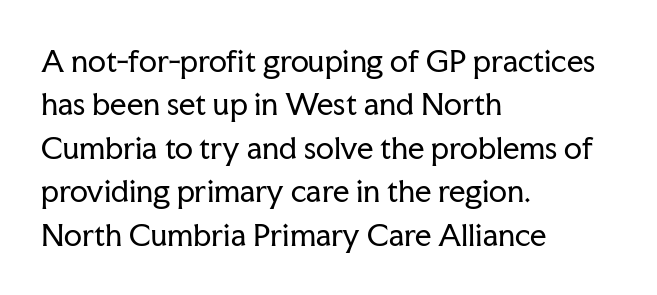
{"serif": "yes", "italic": "no", "bold": "no", "weight": "regular", "width": "normal", "stroke_contrast": "low", "x_height": "medium", "monospaced": "no", "underline": "no", "align": "left", "line_spacing": "normal", "line_spacing_ratio": 1.5, "letter_spacing": "normal", "letter_spacing_em": 0.0, "glyph_px": 29}
